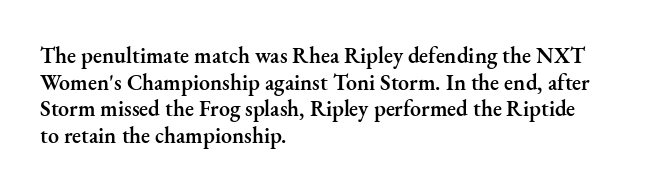
The image shows 22 px text type, upright; set left-aligned, line spacing 1.21x, normal letter spacing, not underlined.
